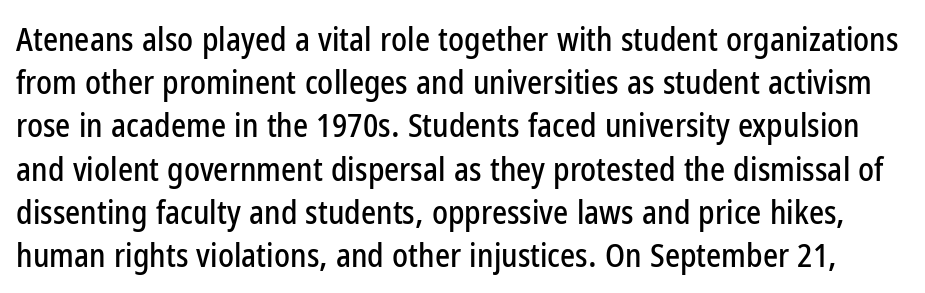
{"serif": "no", "italic": "no", "width": "condensed", "stroke_contrast": "low", "x_height": "medium", "monospaced": "no", "underline": "no", "line_spacing": "normal", "line_spacing_ratio": 1.35, "letter_spacing": "normal", "letter_spacing_em": 0.0, "glyph_px": 32}
